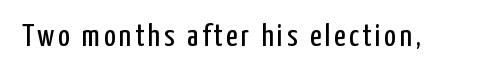
Q: Is the text bold? A: No.
Q: Is the text italic (slanted)? A: No, it is upright.
Q: Is the typeface a serif or a sans-serif typeface? A: Sans-serif.
Q: Is the text underlined? A: No.
Q: Width (condensed, normal, or wide)? A: Condensed.
Q: Stroke contrast? A: Low.
Q: x-height? A: Medium.
Q: Monospaced? A: No.
